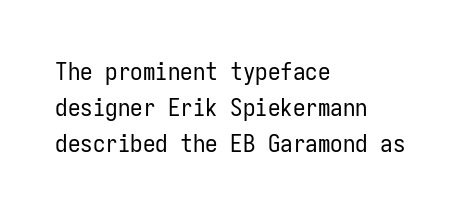
The cut favours lightness, reaching ordinary text weight at its darkest. Left-aligned paragraph, ragged on the right. There is no visible air inserted between adjacent glyphs. Has an underline been added? It has not. Upright lettering throughout. Leading matches the norm, producing a regular column.
